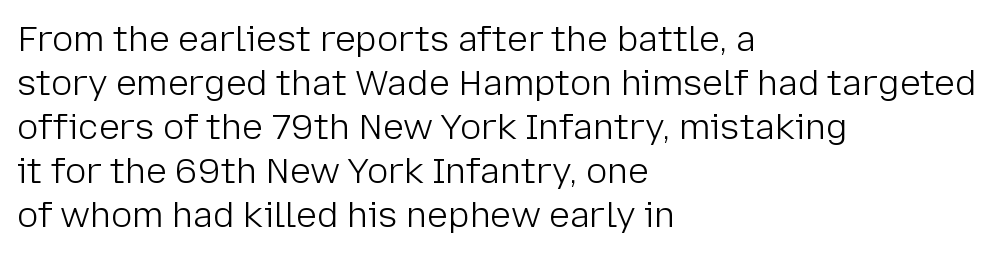
{"serif": "no", "italic": "no", "bold": "no", "weight": "light", "width": "normal", "stroke_contrast": "low", "x_height": "medium", "monospaced": "no", "underline": "no", "align": "left", "line_spacing": "normal", "line_spacing_ratio": 1.26, "letter_spacing": "normal", "letter_spacing_em": 0.0, "glyph_px": 35}
